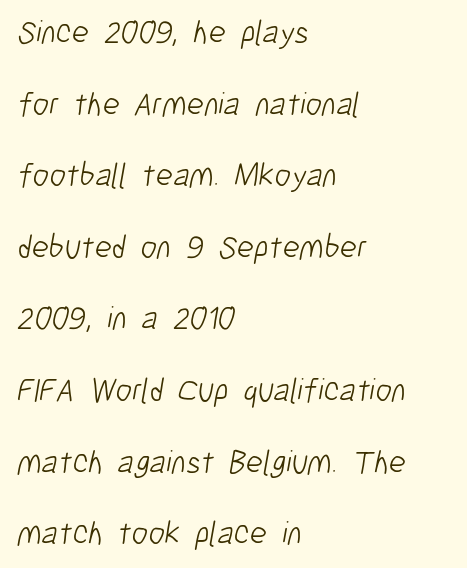
The zone under the glyphs is completely vacant. These lines are set flush left with a ragged right edge. The leading is generous, giving the passage an open texture. These glyphs show unthickened strokes, regular width or finer. In terms of letterspacing, this is plain default setting. These lines are rendered in a variable-pitch font.
